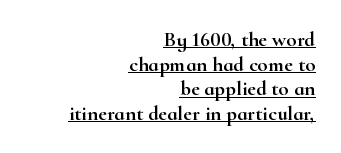
The line texture is even and compact thanks to regular tracking. The lettering holds an erect, upright posture throughout. The rendering anchors every line to the right-hand side. Each line of the rendering has a horizontal stroke beneath the glyphs.
